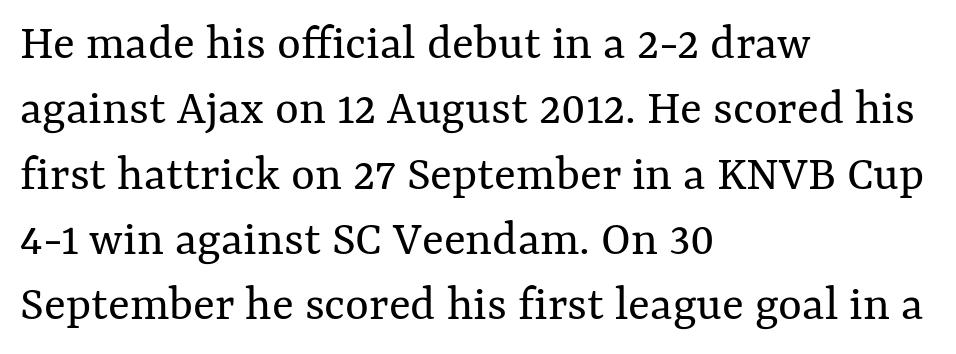
{"italic": "no", "bold": "no", "weight": "regular", "width": "normal", "stroke_contrast": "medium", "x_height": "medium", "monospaced": "no", "underline": "no", "align": "left", "line_spacing": "normal", "line_spacing_ratio": 1.28, "letter_spacing": "normal", "letter_spacing_em": 0.0, "glyph_px": 51}
